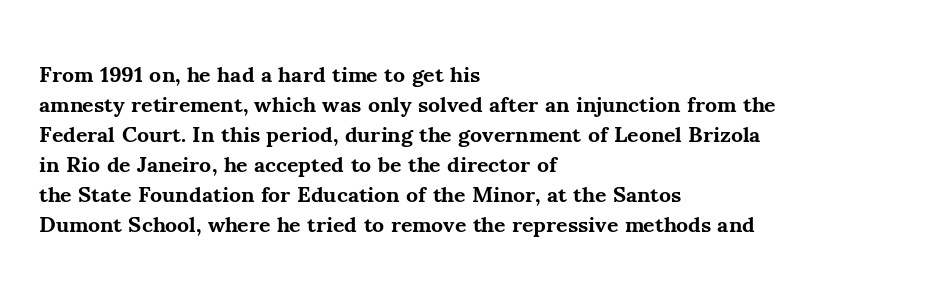
{"italic": "no", "bold": "yes", "underline": "no", "align": "left", "line_spacing": "normal", "line_spacing_ratio": 1.36, "letter_spacing": "normal", "letter_spacing_em": 0.0, "glyph_px": 22}
